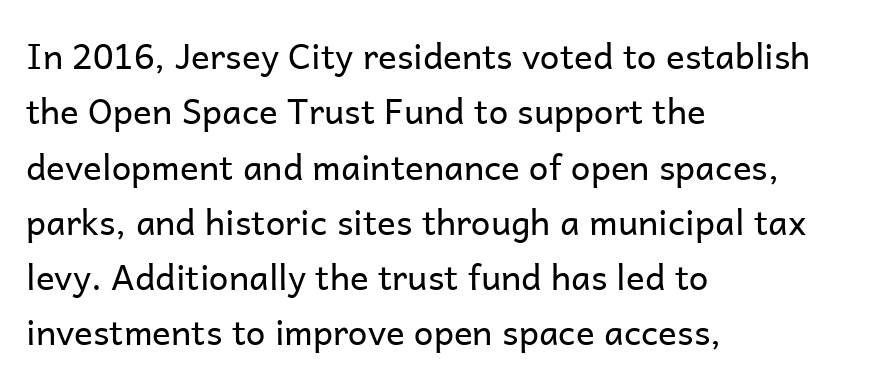
The image shows 35 px regular-weight sans-serif type, upright; set left-aligned, normal line spacing (1.58x), normal letter spacing, not underlined; low stroke contrast and a medium x-height.
